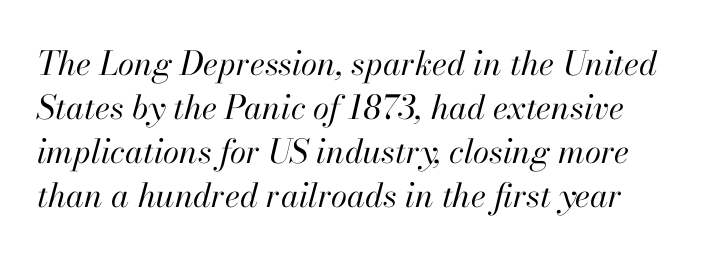
Tracking value appears to be zero — textbook default spacing. A typesetter would mark this as italic. Weight class: somewhere from thin through regular. Regular leading. These lines are rendered in a variable-pitch font.
